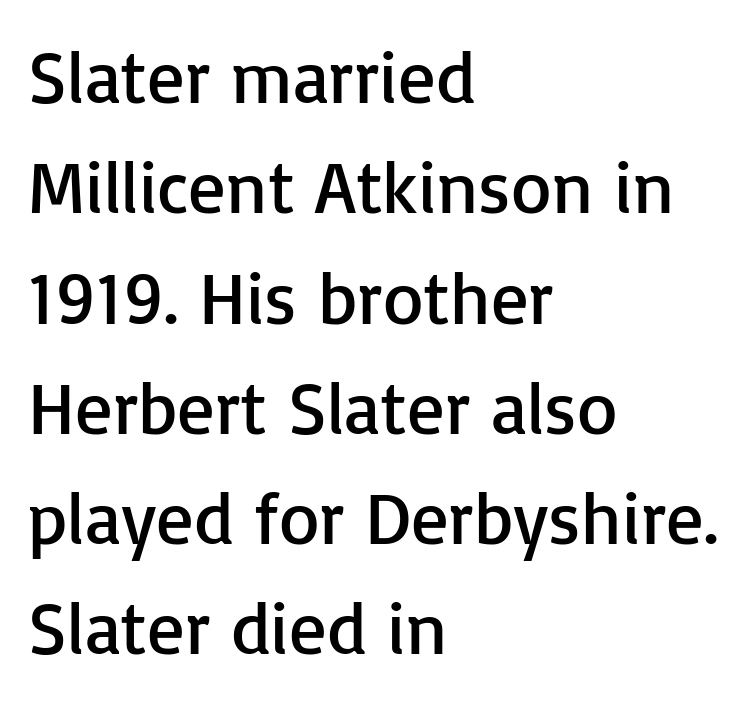
The image shows 74 px regular-weight sans-serif type, upright; set left-aligned, normal line spacing (1.49x), normal letter spacing, not underlined; low stroke contrast and a medium x-height.
